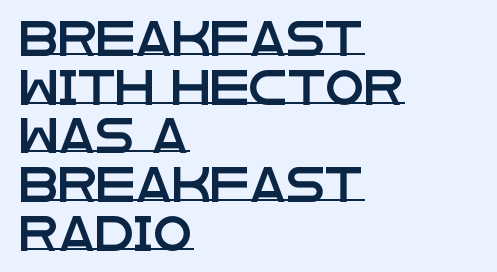
Q: Is the text italic (slanted)? A: No, it is upright.
Q: Is the typeface a serif or a sans-serif typeface? A: Sans-serif.
Q: Is the text underlined? A: Yes.
Q: How is the paragraph aligned? A: Left-aligned.
Q: Is the spacing between letters normal or unusually wide? A: Normal.
Q: Is the spacing between lines tight, normal or loose? A: Normal.
Q: Width (condensed, normal, or wide)? A: Wide.
Q: Stroke contrast? A: Low.
Q: x-height? A: Large.
Q: Monospaced? A: No.
